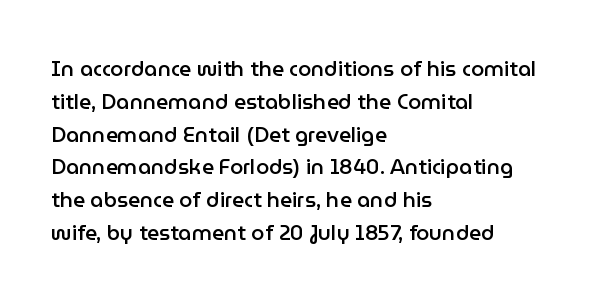
{"italic": "no", "bold": "semi", "underline": "no", "align": "left", "line_spacing": "normal", "line_spacing_ratio": 1.56, "letter_spacing": "normal", "letter_spacing_em": 0.0, "glyph_px": 21}
